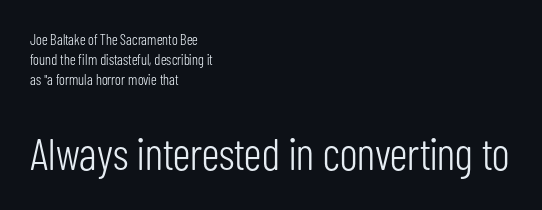
Q: Is the text bold? A: No.
Q: Is the text italic (slanted)? A: No, it is upright.
Q: Is the typeface a serif or a sans-serif typeface? A: Sans-serif.
Q: Is the text underlined? A: No.
Q: How is the paragraph aligned? A: Left-aligned.
Q: Is the spacing between letters normal or unusually wide? A: Normal.
Q: Is the spacing between lines tight, normal or loose? A: Normal.
Q: Which block of text is set in a larger size, the first (top) or the second (bottom)? A: The second (bottom) one.
Q: Width (condensed, normal, or wide)? A: Condensed.
Q: Stroke contrast? A: Low.
Q: x-height? A: Medium.
Q: Monospaced? A: No.
